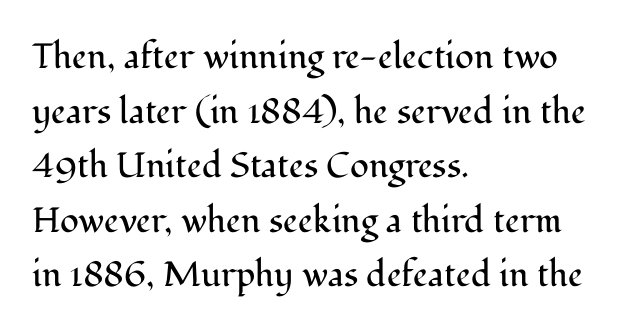
The image shows 35 px regular-weight serif type, upright; set left-aligned, normal line spacing (1.56x), normal letter spacing, not underlined; medium stroke contrast and a medium x-height.
